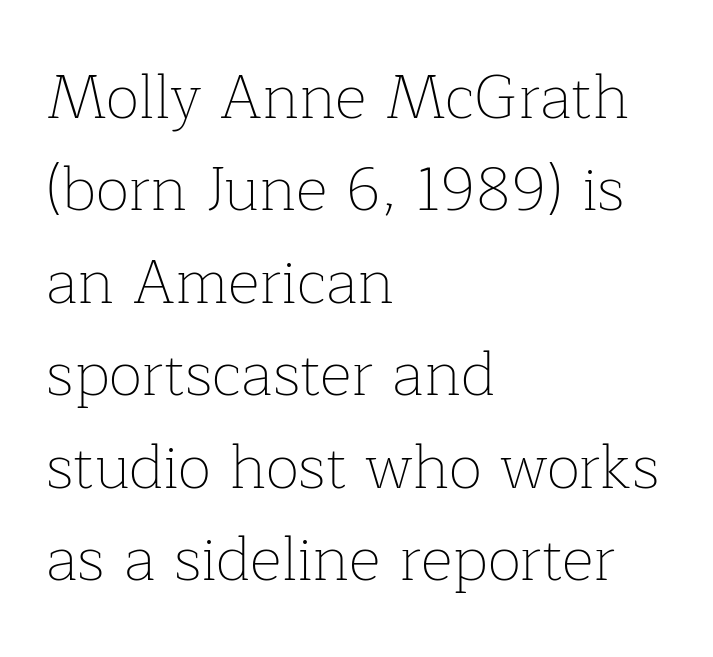
{"serif": "yes", "italic": "no", "bold": "no", "weight": "thin", "width": "normal", "stroke_contrast": "low", "x_height": "medium", "monospaced": "no", "underline": "no", "align": "left", "line_spacing": "normal", "line_spacing_ratio": 1.49, "letter_spacing": "normal", "letter_spacing_em": 0.0, "glyph_px": 62}
